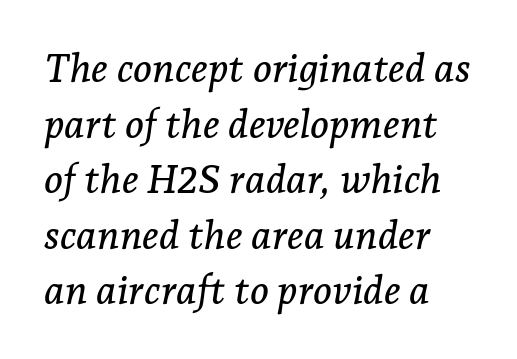
{"serif": "yes", "italic": "yes", "lean": "right", "slant_degrees": 7, "width": "normal", "stroke_contrast": "low", "x_height": "medium", "monospaced": "no", "underline": "no", "align": "left", "line_spacing": "normal", "line_spacing_ratio": 1.39, "letter_spacing": "normal", "letter_spacing_em": 0.0, "glyph_px": 40}
